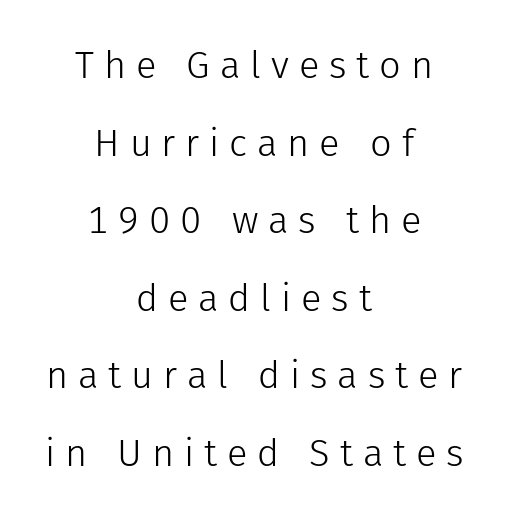
The image shows 38 px light sans-serif type, upright; set centered, loose line spacing (2.04x), unusually wide letter spacing (+0.26 em), not underlined; low stroke contrast and a medium x-height.
